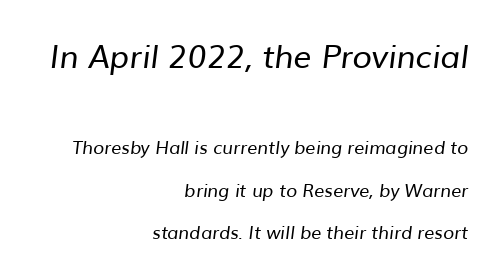
No extra tracking has been applied to these lines. Serif or sans? Sans — the stroke terminals are bare. The string is rendered with underlining switched off. Counters stay open thanks to moderate or lighter strokes. Typeset ragged left — the right edge is the straight one.
